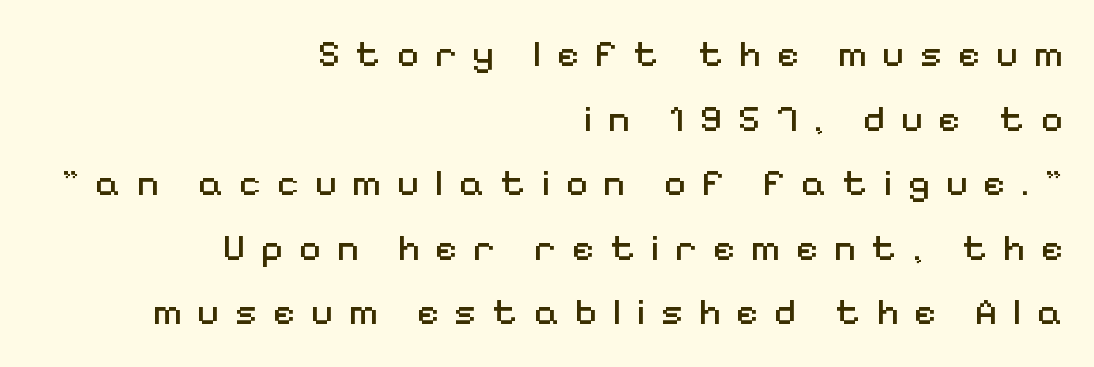
This sample uses expanded letter spacing, leaving extra air between glyphs. These lines are composed in type without serifs. No italicization has been applied; the sample stays upright. Heft: none added — not bold. Each letter keeps its own natural width here, so spacing adapts to shape.
